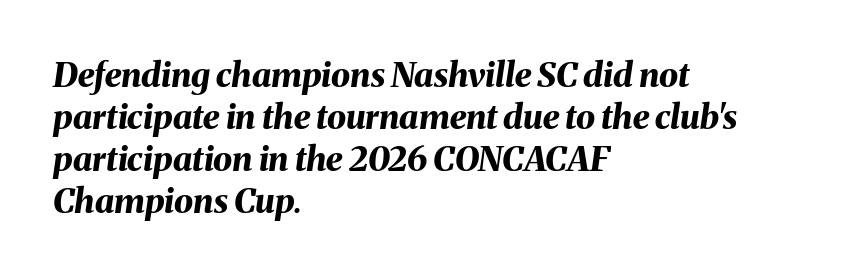
Q: Is the text bold? A: Yes.
Q: Is the text italic (slanted)? A: Yes, it leans right by about 8 degrees.
Q: Is the text underlined? A: No.
Q: How is the paragraph aligned? A: Left-aligned.
Q: Is the spacing between letters normal or unusually wide? A: Normal.
Q: Width (condensed, normal, or wide)? A: Normal.
Q: Stroke contrast? A: Medium.
Q: x-height? A: Medium.
Q: Monospaced? A: No.
